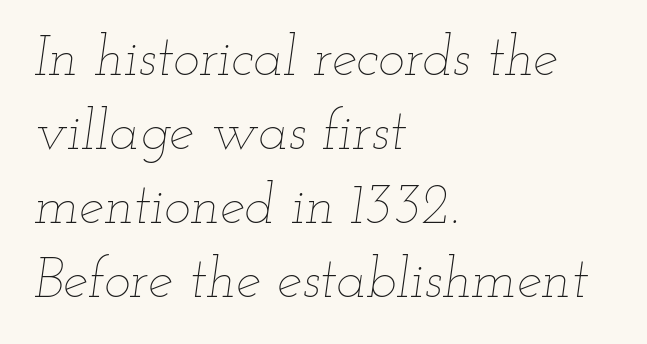
Q: Is the text bold? A: No.
Q: Is the text italic (slanted)? A: Yes, it leans right by about 12 degrees.
Q: Is the text underlined? A: No.
Q: How is the paragraph aligned? A: Left-aligned.
Q: Is the spacing between letters normal or unusually wide? A: Normal.
Q: Is the spacing between lines tight, normal or loose? A: Normal.
Q: Width (condensed, normal, or wide)? A: Wide.
Q: Stroke contrast? A: Low.
Q: x-height? A: Small.
Q: Monospaced? A: No.
